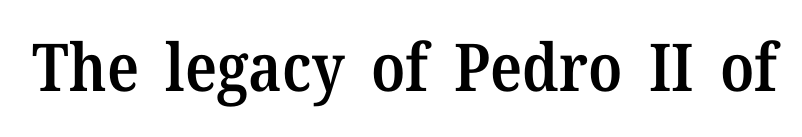
The image shows 66 px semibold serif type, upright; set normal letter spacing, not underlined; medium stroke contrast and a medium x-height.
